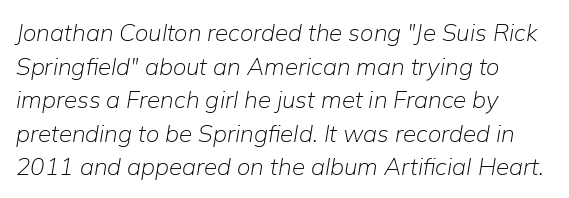
Clear beneath every line of the passage. What's the leading like? Ordinary, nothing unusual. Caption: multi-line text, flush left, ragged right. If you drew a line through each stem, it would be angled. There is no visible air inserted between adjacent glyphs. The strokes carry an ordinary text weight at most.
